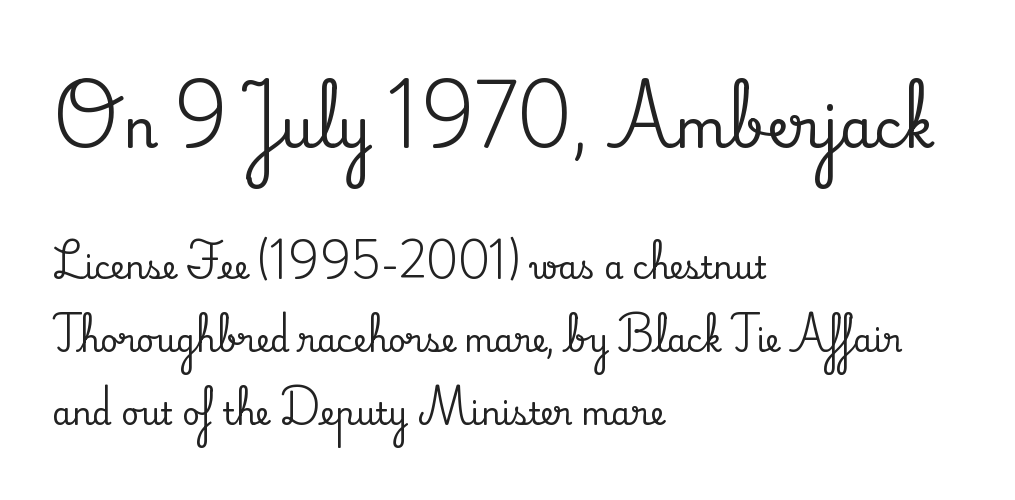
The image shows 54 px serif type, upright; set left-aligned, loose line spacing (2.36x), normal letter spacing, not underlined; the first (top) block is 1.74x larger; medium stroke contrast and a small x-height.
